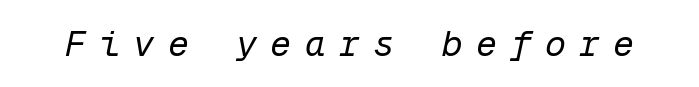
{"italic": "yes", "lean": "right", "slant_degrees": 12, "bold": "no", "weight": "regular", "width": "normal", "stroke_contrast": "low", "x_height": "medium", "monospaced": "yes", "underline": "no", "letter_spacing": "wide", "letter_spacing_em": 0.38, "glyph_px": 35}
